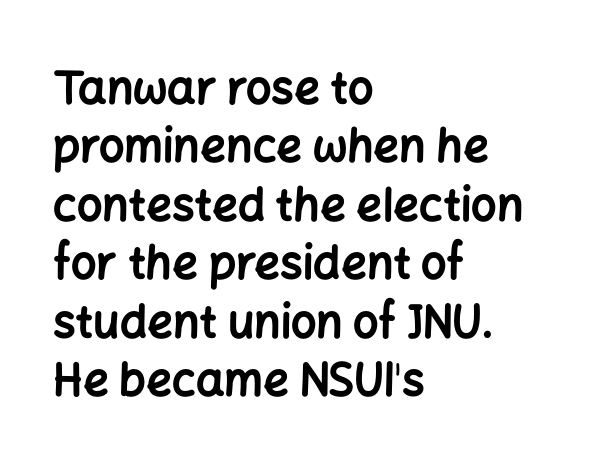
Q: Is the text bold? A: Yes.
Q: Is the text italic (slanted)? A: No, it is upright.
Q: Is the typeface a serif or a sans-serif typeface? A: Sans-serif.
Q: Is the text underlined? A: No.
Q: How is the paragraph aligned? A: Left-aligned.
Q: Is the spacing between letters normal or unusually wide? A: Normal.
Q: Is the spacing between lines tight, normal or loose? A: Normal.
Q: Width (condensed, normal, or wide)? A: Normal.
Q: Stroke contrast? A: Low.
Q: x-height? A: Medium.
Q: Monospaced? A: No.
